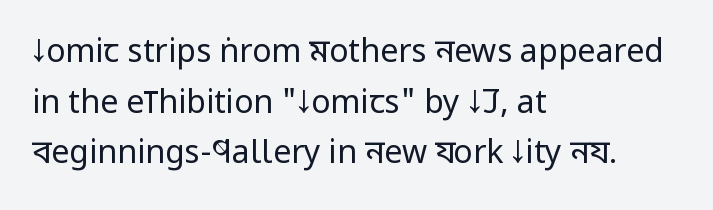
Q: Is the text bold? A: No.
Q: Is the text italic (slanted)? A: No, it is upright.
Q: Is the typeface a serif or a sans-serif typeface? A: Sans-serif.
Q: Is the text underlined? A: No.
Q: How is the paragraph aligned? A: Left-aligned.
Q: Is the spacing between letters normal or unusually wide? A: Normal.
Q: Is the spacing between lines tight, normal or loose? A: Normal.
Q: Width (condensed, normal, or wide)? A: Condensed.
Q: Stroke contrast? A: Low.
Q: x-height? A: Large.
Q: Monospaced? A: No.
